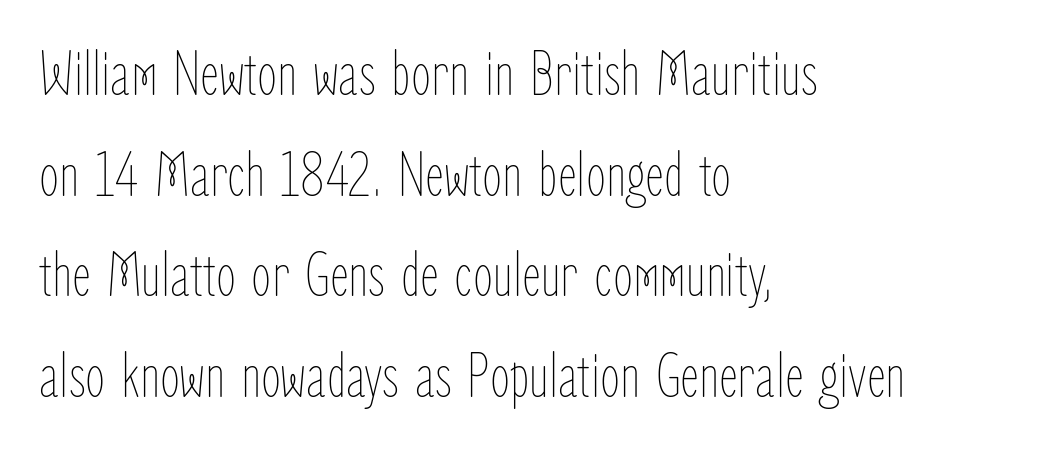
{"italic": "no", "bold": "no", "weight": "thin", "width": "condensed", "stroke_contrast": "low", "x_height": "medium", "monospaced": "no", "underline": "no", "align": "left", "line_spacing": "normal", "line_spacing_ratio": 1.55, "letter_spacing": "normal", "letter_spacing_em": 0.0, "glyph_px": 65}
